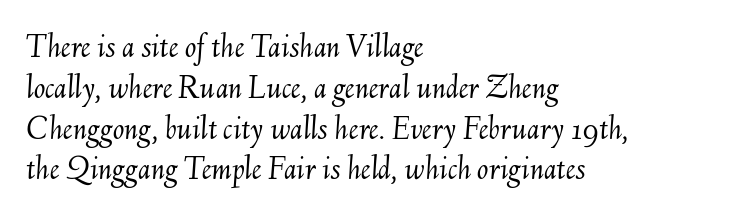
Descenders are the only things crossing below the line. This reads as an unemphasized weight, regular at the heaviest. The face used here is proportionally spaced, like ordinary book or web type. The rendering applies a slant to the glyphs. Left-aligned paragraph, ragged on the right.
